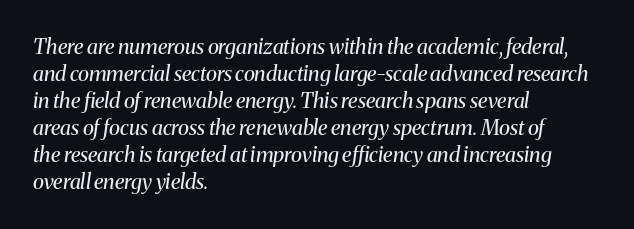
{"italic": "yes", "lean": "right", "slant_degrees": 8, "bold": "no", "underline": "no", "align": "left", "line_spacing": "normal", "line_spacing_ratio": 1.29, "letter_spacing": "normal", "letter_spacing_em": 0.0, "glyph_px": 21}
